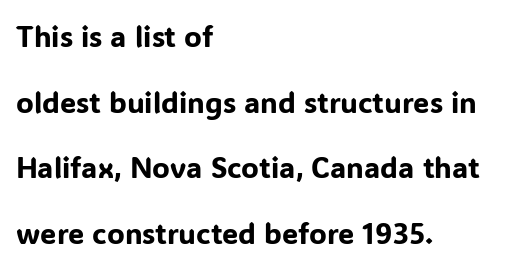
The image shows 29 px sans-serif type, upright; set left-aligned, loose line spacing (2.26x), normal letter spacing, not underlined; low stroke contrast and a medium x-height.
